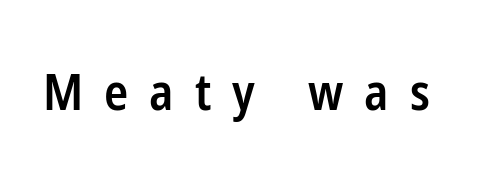
{"serif": "no", "italic": "no", "bold": "semi", "weight": "semibold", "width": "condensed", "stroke_contrast": "low", "x_height": "medium", "monospaced": "no", "underline": "no", "letter_spacing": "wide", "letter_spacing_em": 0.42, "glyph_px": 50}
